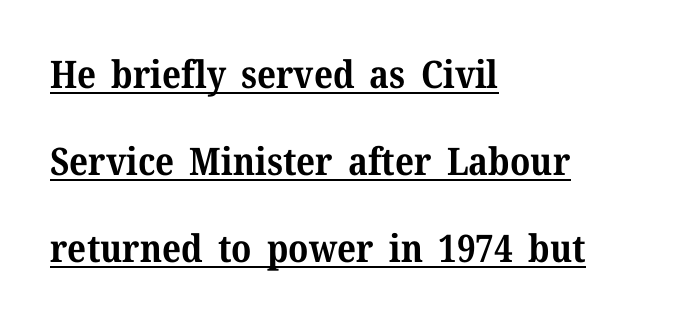
The image shows 38 px bold serif type, upright; set left-aligned, loose line spacing (2.29x), normal letter spacing, underlined; medium stroke contrast and a medium x-height.
